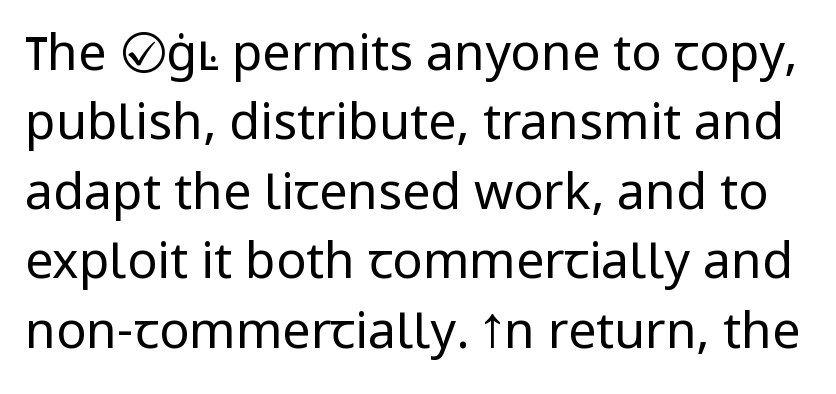
The image shows 50 px regular-weight sans-serif type, upright; set normal line spacing (1.39x), normal letter spacing, not underlined; low stroke contrast and a medium x-height.
